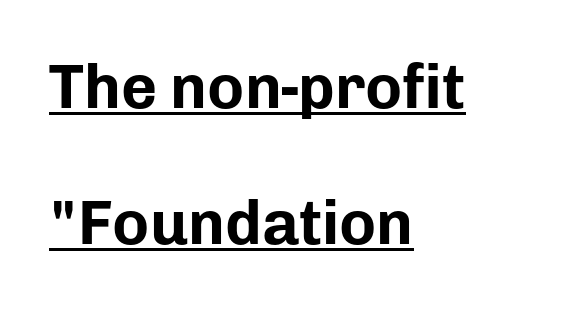
Q: Is the text bold? A: Yes.
Q: Is the text italic (slanted)? A: No, it is upright.
Q: Is the typeface a serif or a sans-serif typeface? A: Sans-serif.
Q: Is the text underlined? A: Yes.
Q: How is the paragraph aligned? A: Left-aligned.
Q: Is the spacing between letters normal or unusually wide? A: Normal.
Q: Is the spacing between lines tight, normal or loose? A: Loose.
Q: Width (condensed, normal, or wide)? A: Normal.
Q: Stroke contrast? A: Low.
Q: x-height? A: Medium.
Q: Monospaced? A: No.
